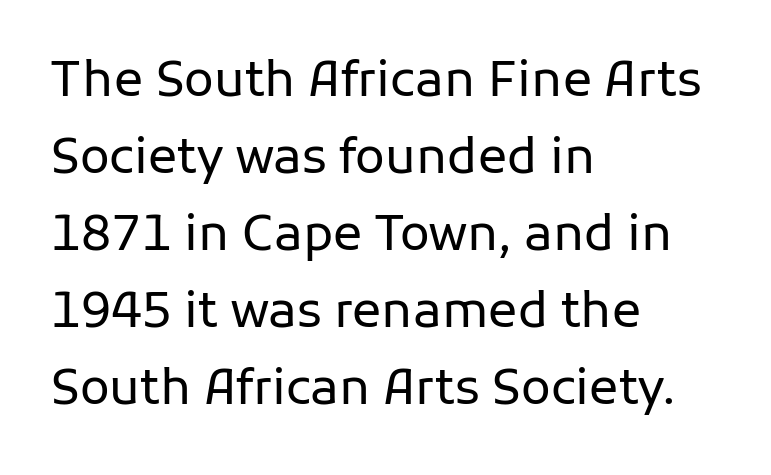
Short and long lines alike share a common starting point at left. A typesetter would mark this as roman, not italic. Weight: regular or lighter. The lines sit at an ordinary, default distance from one another. These lines are rendered in a variable-pitch font. In terms of letterform style, serifs are entirely absent.
